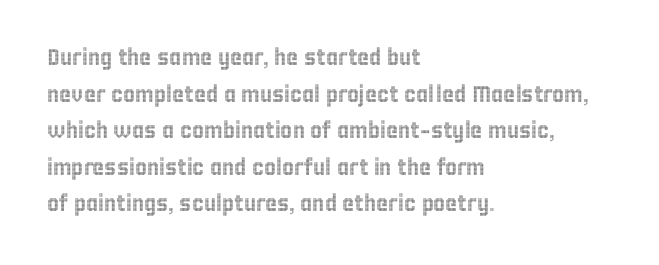
Rendered with straight, roman letterforms. Notice how the passage keeps a crisp vertical edge on the left only. A typesetter would call this leading conventional body-copy spacing. Is the letter spacing exaggerated? No — it looks like the ordinary default.
